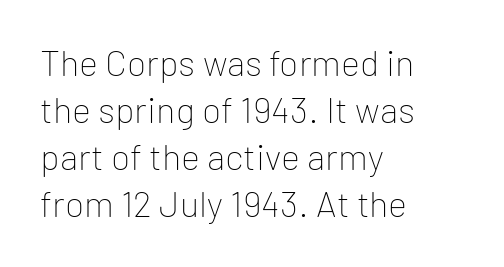
The image shows 36 px thin sans-serif type, upright; set left-aligned, normal line spacing (1.31x), normal letter spacing, not underlined; low stroke contrast and a medium x-height.
